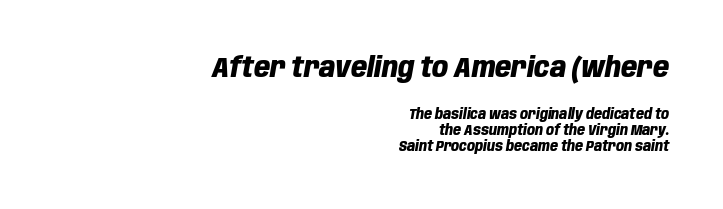
{"italic": "yes", "lean": "right", "slant_degrees": 10, "bold": "yes", "weight": "heavy", "width": "condensed", "stroke_contrast": "low", "x_height": "large", "monospaced": "no", "underline": "no", "align": "right", "line_spacing": "tight", "line_spacing_ratio": 1.11, "letter_spacing": "normal", "letter_spacing_em": 0.0, "larger_block": "first", "size_ratio": 2.0, "glyph_px": 28}
